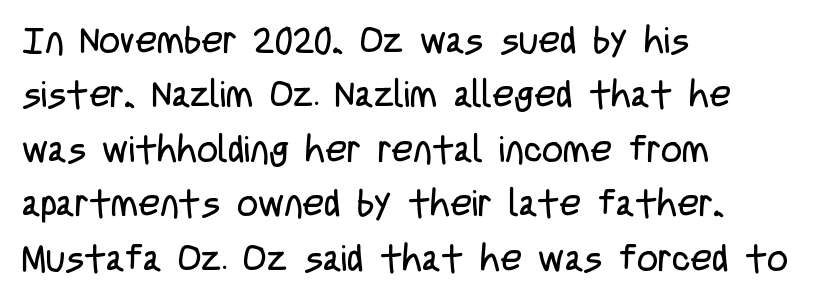
Q: Is the text bold? A: No.
Q: Is the text italic (slanted)? A: No, it is upright.
Q: Is the typeface a serif or a sans-serif typeface? A: Sans-serif.
Q: Is the text underlined? A: No.
Q: How is the paragraph aligned? A: Left-aligned.
Q: Is the spacing between letters normal or unusually wide? A: Normal.
Q: Is the spacing between lines tight, normal or loose? A: Normal.
Q: Width (condensed, normal, or wide)? A: Condensed.
Q: Stroke contrast? A: Low.
Q: x-height? A: Large.
Q: Monospaced? A: No.
